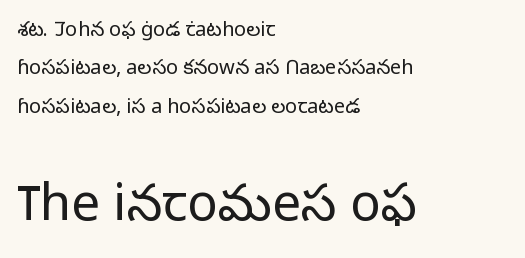
One-word summary of the alignment: left. These glyphs show unthickened strokes, regular width or finer. Widely set lines give the paragraph a tall, airy silhouette. Spacing verdict: proportional, widths tailored to each character. Nothing unusual about the tracking: characters are spaced as the font intends.
